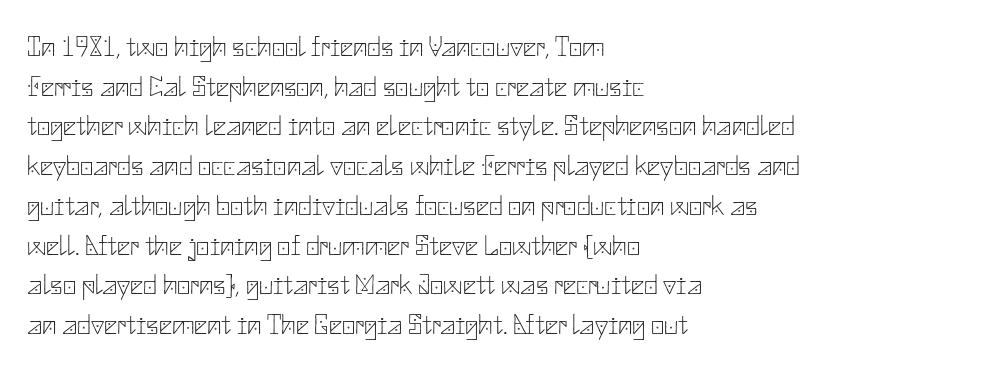
{"serif": "no", "italic": "no", "bold": "no", "weight": "thin", "width": "normal", "stroke_contrast": "low", "x_height": "small", "underline": "no", "align": "left", "line_spacing": "normal", "line_spacing_ratio": 1.37, "letter_spacing": "normal", "letter_spacing_em": 0.0, "glyph_px": 29}
